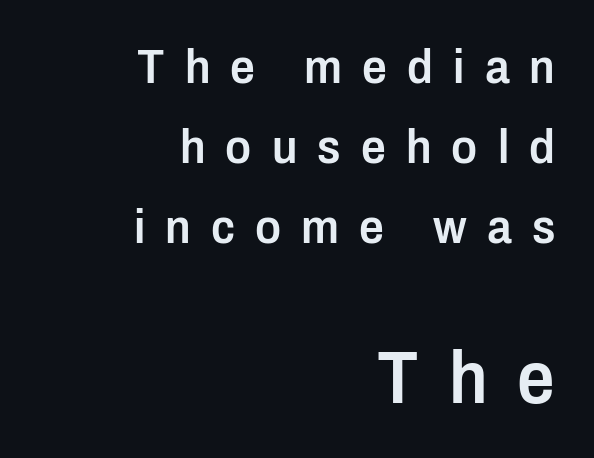
The typography opts for an upright posture over an oblique one. Scale increases going downward across the two blocks. Line ends are locked; line starts wander. No feet cap the strokes, marking this as sans-serif type. A typesetter would call this leading conventional body-copy spacing.
